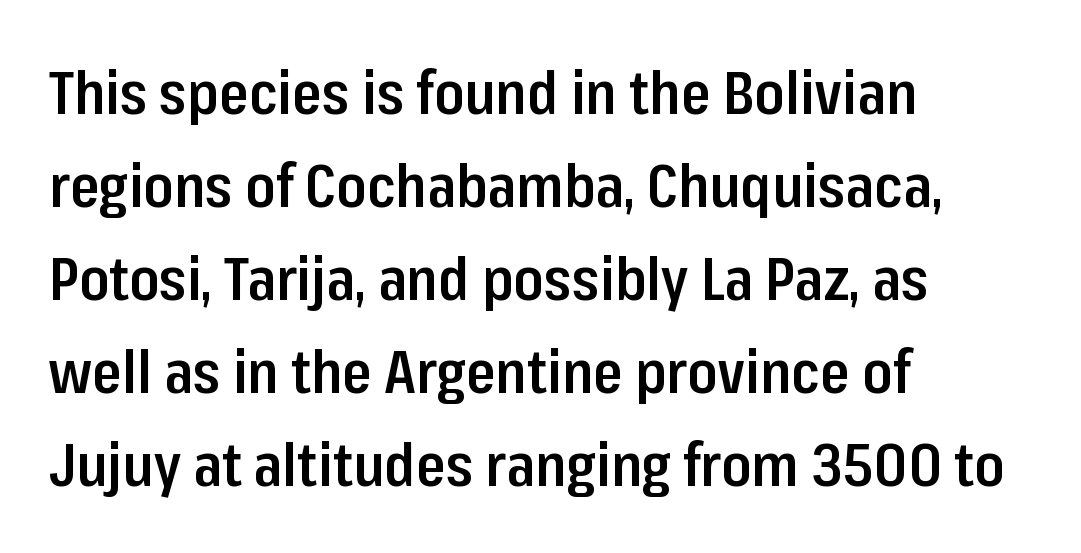
Q: Is the text bold? A: Semi-bold.
Q: Is the text italic (slanted)? A: No, it is upright.
Q: Is the typeface a serif or a sans-serif typeface? A: Sans-serif.
Q: Is the text underlined? A: No.
Q: How is the paragraph aligned? A: Left-aligned.
Q: Is the spacing between letters normal or unusually wide? A: Normal.
Q: Is the spacing between lines tight, normal or loose? A: Normal.
Q: Width (condensed, normal, or wide)? A: Condensed.
Q: Stroke contrast? A: Low.
Q: x-height? A: Medium.
Q: Monospaced? A: No.
